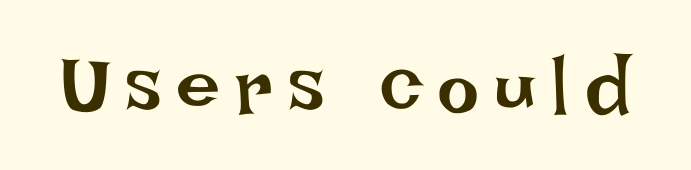
The passage shown is not underscored anywhere. A typesetter would call this proportional, since set widths differ per character. Summary of weight: not heavy and not bold. The lettering stays uniformly vertical, giving the passage a roman look.
